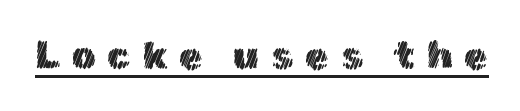
Q: Is the text italic (slanted)? A: No, it is upright.
Q: Is the text underlined? A: Yes.
Q: Is the spacing between letters normal or unusually wide? A: Unusually wide.
Q: Width (condensed, normal, or wide)? A: Normal.
Q: x-height? A: Medium.
Q: Monospaced? A: No.
